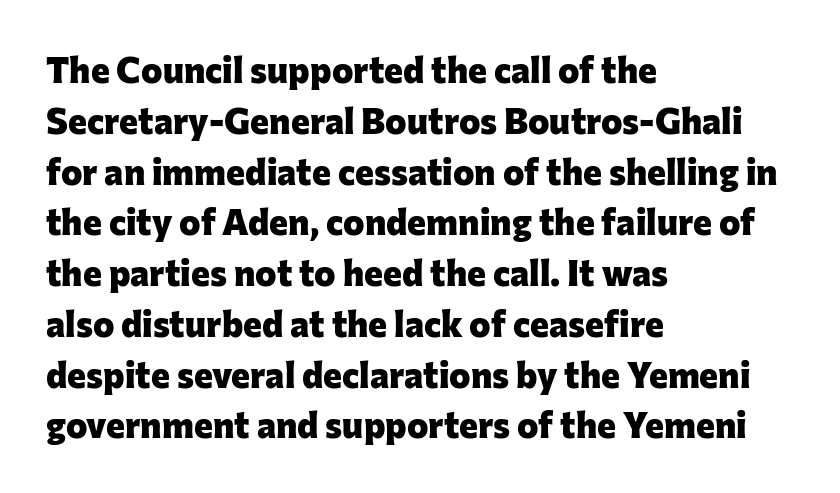
{"serif": "no", "italic": "no", "bold": "yes", "weight": "heavy", "width": "normal", "stroke_contrast": "low", "x_height": "medium", "monospaced": "no", "underline": "no", "align": "left", "line_spacing": "normal", "line_spacing_ratio": 1.41, "letter_spacing": "normal", "letter_spacing_em": 0.0, "glyph_px": 36}
